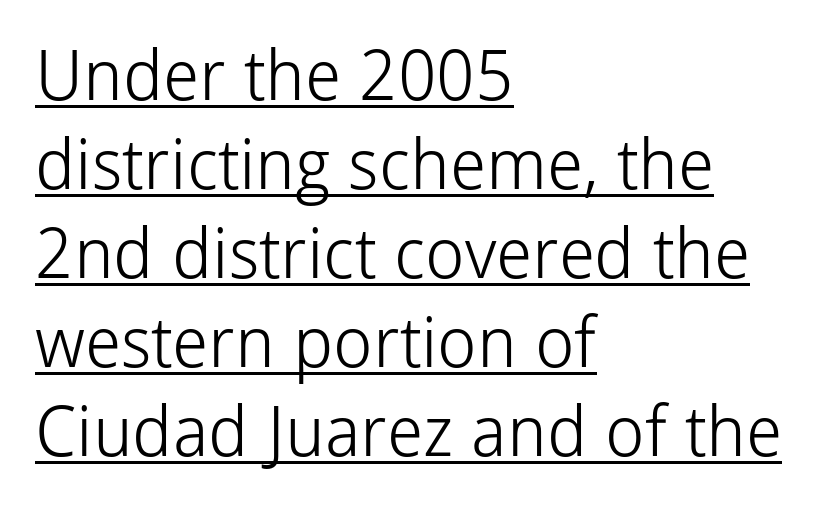
Q: Is the text bold? A: No.
Q: Is the text italic (slanted)? A: No, it is upright.
Q: Is the typeface a serif or a sans-serif typeface? A: Sans-serif.
Q: Is the text underlined? A: Yes.
Q: How is the paragraph aligned? A: Left-aligned.
Q: Is the spacing between letters normal or unusually wide? A: Normal.
Q: Is the spacing between lines tight, normal or loose? A: Normal.
Q: Width (condensed, normal, or wide)? A: Normal.
Q: Stroke contrast? A: Low.
Q: x-height? A: Medium.
Q: Monospaced? A: No.
